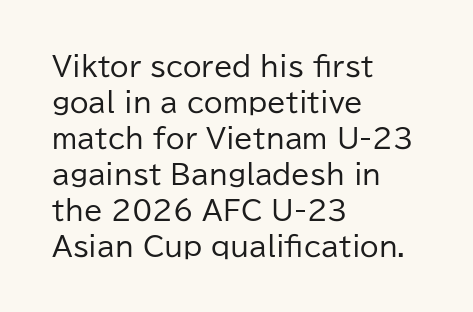
{"italic": "no", "bold": "no", "underline": "no", "align": "left", "line_spacing": "normal", "line_spacing_ratio": 1.33, "letter_spacing": "normal", "letter_spacing_em": 0.0, "glyph_px": 27}
